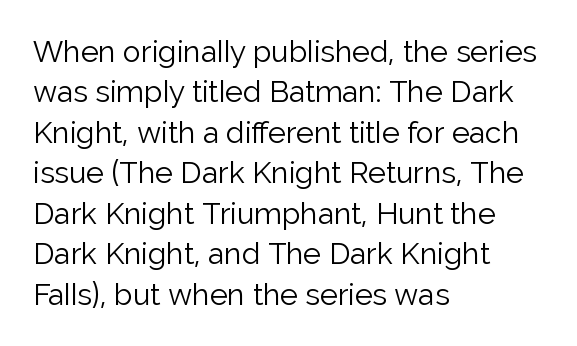
{"serif": "no", "italic": "no", "bold": "no", "weight": "light", "width": "normal", "stroke_contrast": "low", "x_height": "medium", "monospaced": "no", "underline": "no", "align": "left", "line_spacing": "normal", "line_spacing_ratio": 1.35, "letter_spacing": "normal", "letter_spacing_em": 0.0, "glyph_px": 30}
